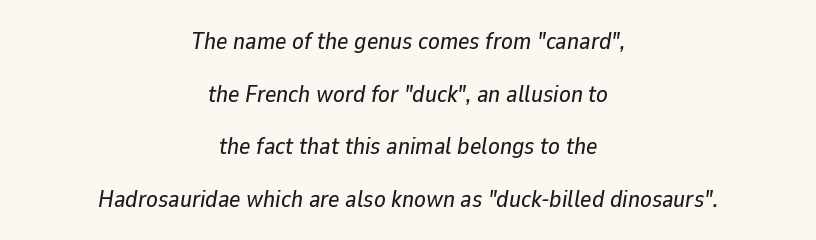
The image shows 24 px text type, italic (leaning right); set centered, loose line spacing (2.19x), normal letter spacing, not underlined.
